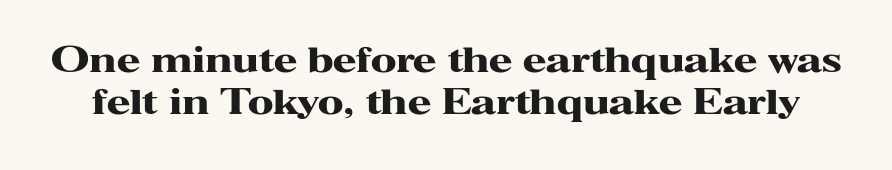
This rendering employs a face with finishing strokes, i.e., a serif. Each letter keeps its own natural width here, so spacing adapts to shape. The rendering uses a moderate line-height, typical for paragraphs. Nothing unusual about the tracking: characters are spaced as the font intends. Anything drawn beneath the words? Only blank space. Does the lettering tilt? It doesn't — this is upright.
